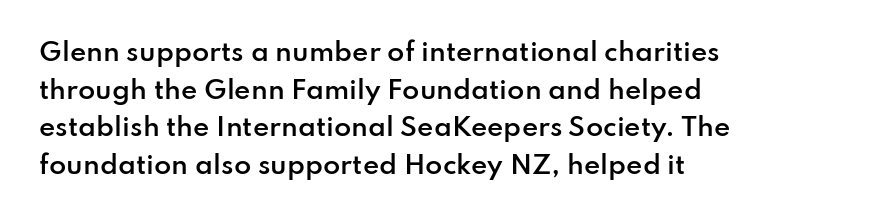
The foot of each line stays bare and open. Horizontal bands of white between lines are of average thickness. A fair bit of extra ink — the face is semibold, not bold. Where is the straight margin? On the left.
